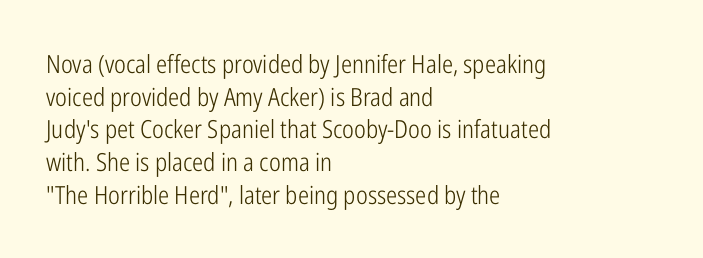
What's the leading like? Ordinary, nothing unusual. The passage shown has conventional tracking throughout. The typography opts for an upright posture over an oblique one. The passage is arranged the way most books set body copy — flush left.
